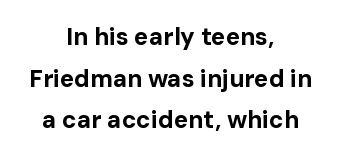
The face used here has the dense, thick strokes of a bold. One-word summary of the alignment: center. Inter-character spacing is left at the font's built-in metrics. Notice how the stems are strictly vertical — no italics here. The strip under each line holds only bare page.
